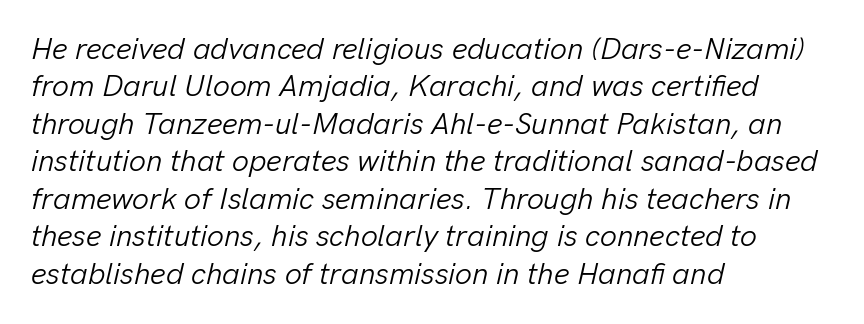
Leading matches the norm, producing a regular column. Caption: face not bold, strokes unweighted. The gaps between neighbouring characters are ordinary and unremarkable. Slanted lettering throughout. Descenders are the only things crossing below the line. Every row of glyphs begins at an identical x-position on the left.
